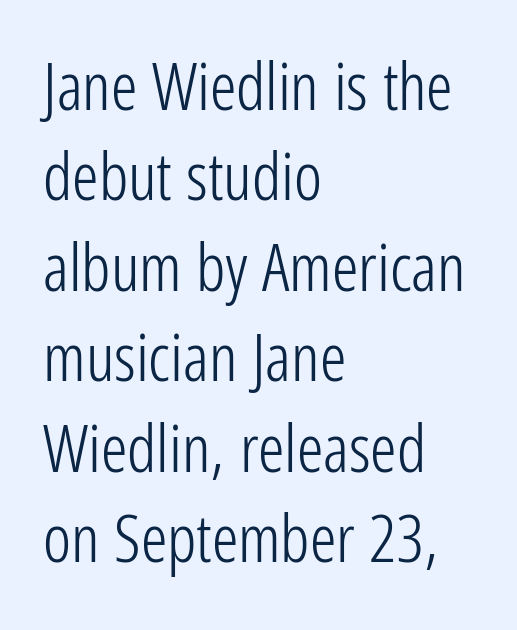
No heavy texture on the line: the type isn't bold. Baseline-to-baseline distance is the conventional proportion of letter height. Horizontally, the lines are justified to the leading edge only. Look at the tracking — it's just the regular setting, nothing added. Do the characters align in a grid? No, the font is proportional.
